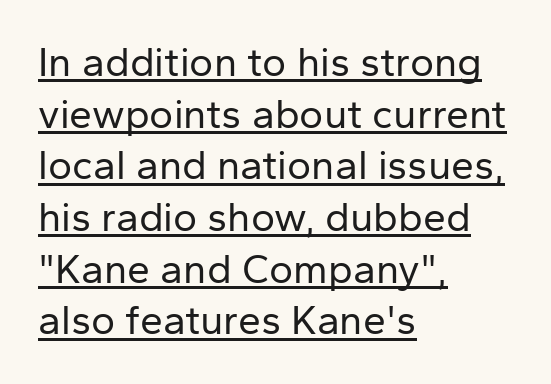
Q: Is the text bold? A: No.
Q: Is the text italic (slanted)? A: No, it is upright.
Q: Is the typeface a serif or a sans-serif typeface? A: Sans-serif.
Q: Is the text underlined? A: Yes.
Q: How is the paragraph aligned? A: Left-aligned.
Q: Is the spacing between letters normal or unusually wide? A: Normal.
Q: Is the spacing between lines tight, normal or loose? A: Normal.
Q: Width (condensed, normal, or wide)? A: Normal.
Q: Stroke contrast? A: Low.
Q: x-height? A: Medium.
Q: Monospaced? A: No.
